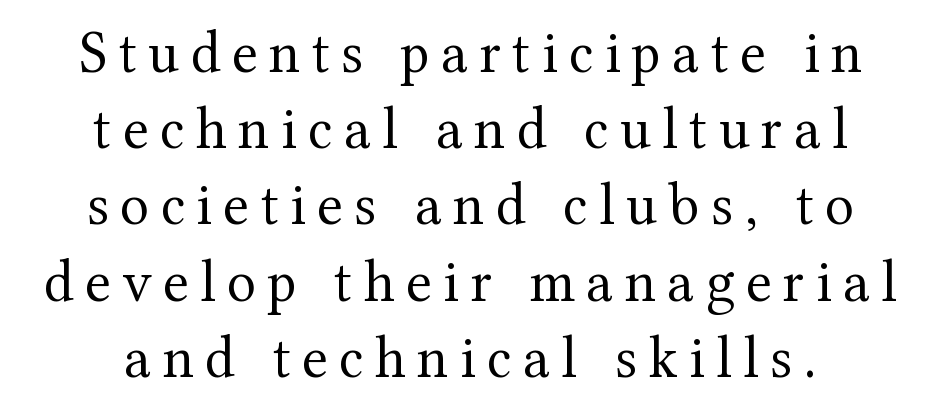
{"serif": "yes", "italic": "no", "bold": "no", "weight": "regular", "width": "normal", "stroke_contrast": "medium", "x_height": "medium", "monospaced": "no", "underline": "no", "align": "center", "line_spacing": "normal", "line_spacing_ratio": 1.27, "glyph_px": 60}
